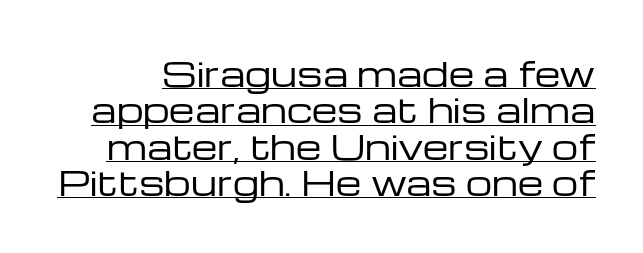
{"serif": "no", "italic": "no", "bold": "no", "weight": "regular", "width": "wide", "stroke_contrast": "low", "x_height": "medium", "monospaced": "no", "underline": "yes", "line_spacing": "tight", "line_spacing_ratio": 1.1, "letter_spacing": "normal", "letter_spacing_em": 0.0, "glyph_px": 33}
